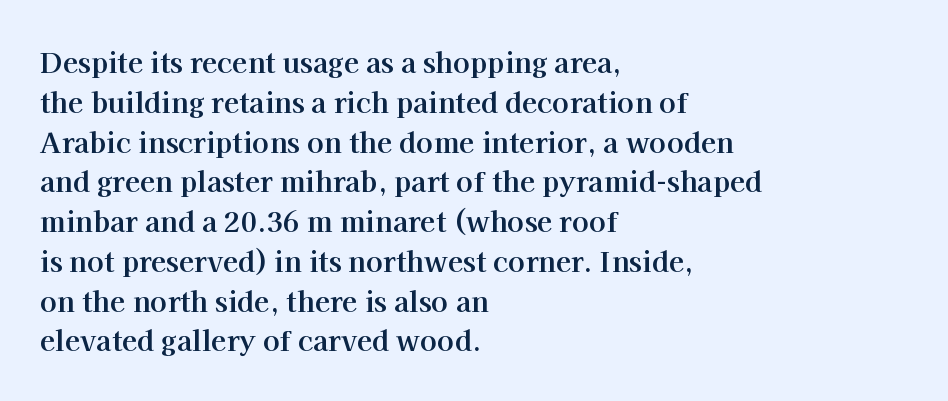
Q: Is the text bold? A: Yes.
Q: Is the text italic (slanted)? A: No, it is upright.
Q: Is the typeface a serif or a sans-serif typeface? A: Serif.
Q: Is the text underlined? A: No.
Q: How is the paragraph aligned? A: Left-aligned.
Q: Is the spacing between letters normal or unusually wide? A: Normal.
Q: Is the spacing between lines tight, normal or loose? A: Normal.
Q: Width (condensed, normal, or wide)? A: Normal.
Q: Stroke contrast? A: High.
Q: x-height? A: Medium.
Q: Monospaced? A: No.
